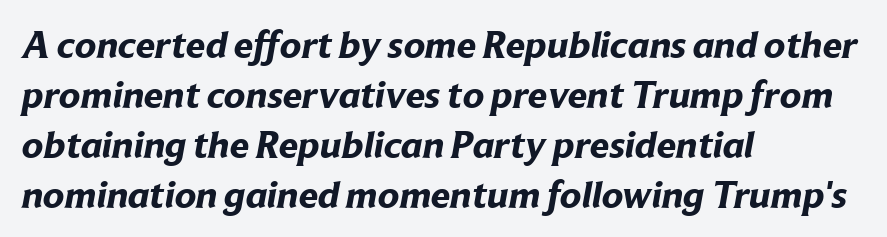
The image shows 39 px bold sans-serif type; set left-aligned, normal line spacing (1.28x), normal letter spacing, not underlined; low stroke contrast and a medium x-height.
